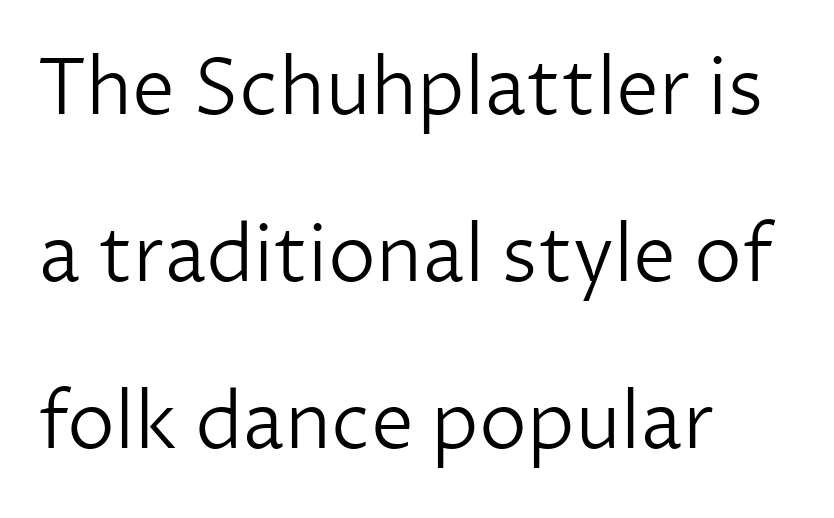
The image shows 77 px light sans-serif type, upright; set left-aligned, loose line spacing (2.17x), normal letter spacing, not underlined; low stroke contrast and a medium x-height.
